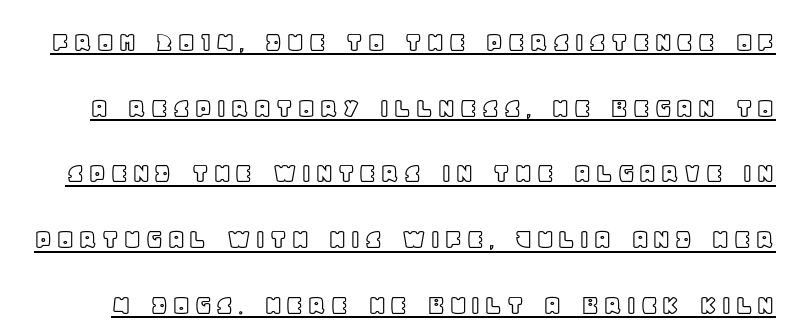
{"italic": "no", "width": "normal", "x_height": "large", "monospaced": "no", "underline": "yes", "line_spacing": "loose", "line_spacing_ratio": 2.19, "glyph_px": 30}
